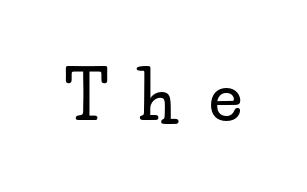
The image shows 66 px wide serif type, upright; set unusually wide letter spacing (+0.48 em), not underlined; low stroke contrast and a small x-height.
